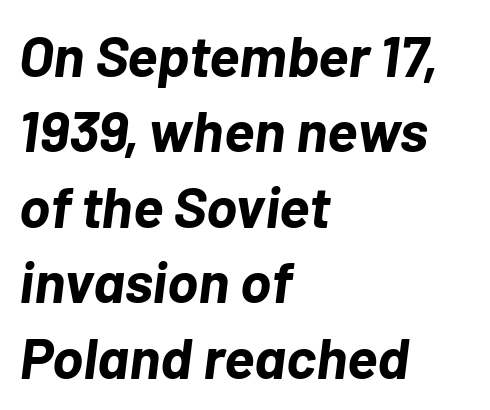
Q: Is the text bold? A: Yes.
Q: Is the text italic (slanted)? A: Yes, it leans right by about 7 degrees.
Q: Is the text underlined? A: No.
Q: How is the paragraph aligned? A: Left-aligned.
Q: Is the spacing between letters normal or unusually wide? A: Normal.
Q: Is the spacing between lines tight, normal or loose? A: Normal.
Q: Width (condensed, normal, or wide)? A: Normal.
Q: Stroke contrast? A: Low.
Q: x-height? A: Medium.
Q: Monospaced? A: No.
